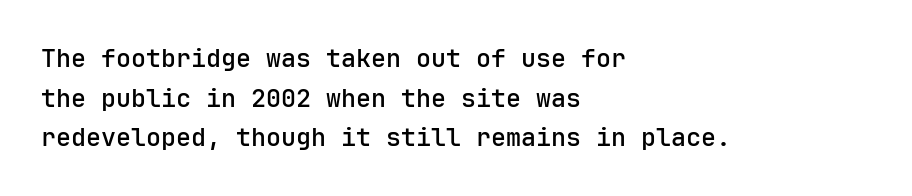
Q: Is the text italic (slanted)? A: No, it is upright.
Q: Is the text underlined? A: No.
Q: How is the paragraph aligned? A: Left-aligned.
Q: Is the spacing between letters normal or unusually wide? A: Normal.
Q: Is the spacing between lines tight, normal or loose? A: Normal.
